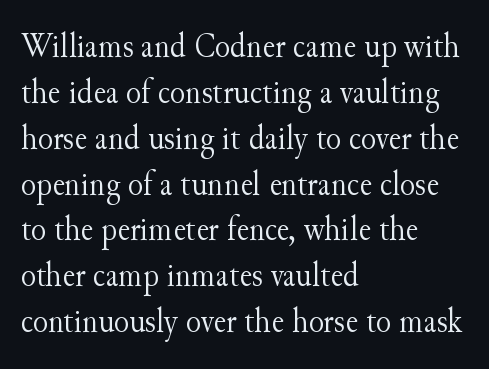
No italicization has been applied; the sample stays upright. Whoever set this chose a conventional vertical rhythm. The strokes are not fattened; the text isn't bold. Bare-footed words on every line. Standard letterfit; no display-style spreading of the glyphs.
